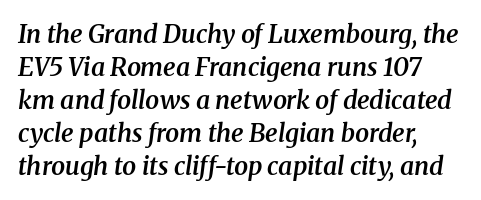
Q: Is the text bold? A: Semi-bold.
Q: Is the text italic (slanted)? A: Yes, it leans right by about 8 degrees.
Q: Is the text underlined? A: No.
Q: How is the paragraph aligned? A: Left-aligned.
Q: Is the spacing between letters normal or unusually wide? A: Normal.
Q: Is the spacing between lines tight, normal or loose? A: Normal.
